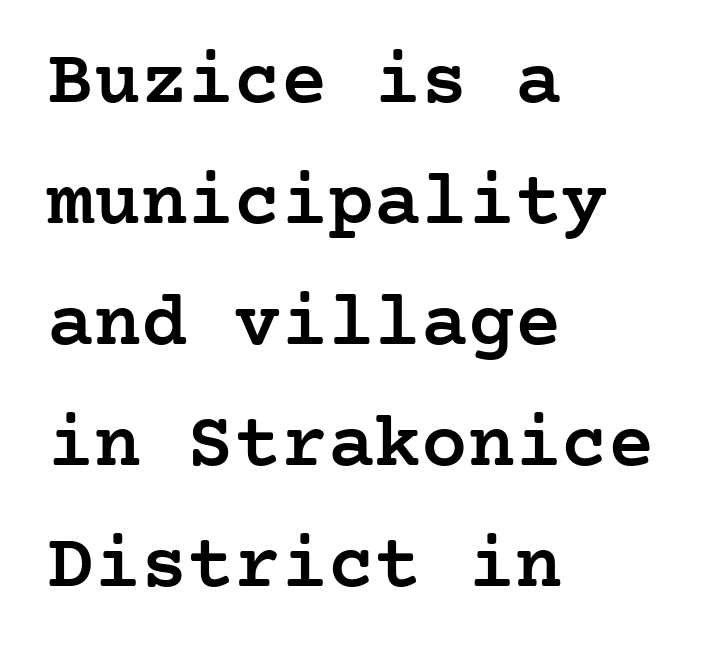
{"serif": "yes", "italic": "no", "bold": "semi", "weight": "semibold", "width": "normal", "stroke_contrast": "low", "x_height": "medium", "underline": "no", "align": "left", "line_spacing": "normal", "line_spacing_ratio": 1.55, "letter_spacing": "normal", "letter_spacing_em": 0.0, "glyph_px": 78}
